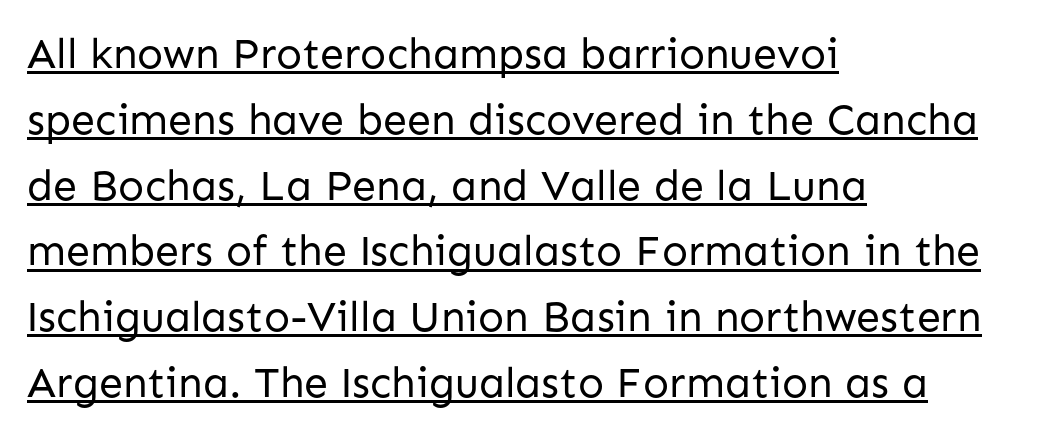
The image shows 43 px regular-weight sans-serif type, upright; set left-aligned, normal line spacing (1.53x), normal letter spacing, underlined; low stroke contrast and a medium x-height.
